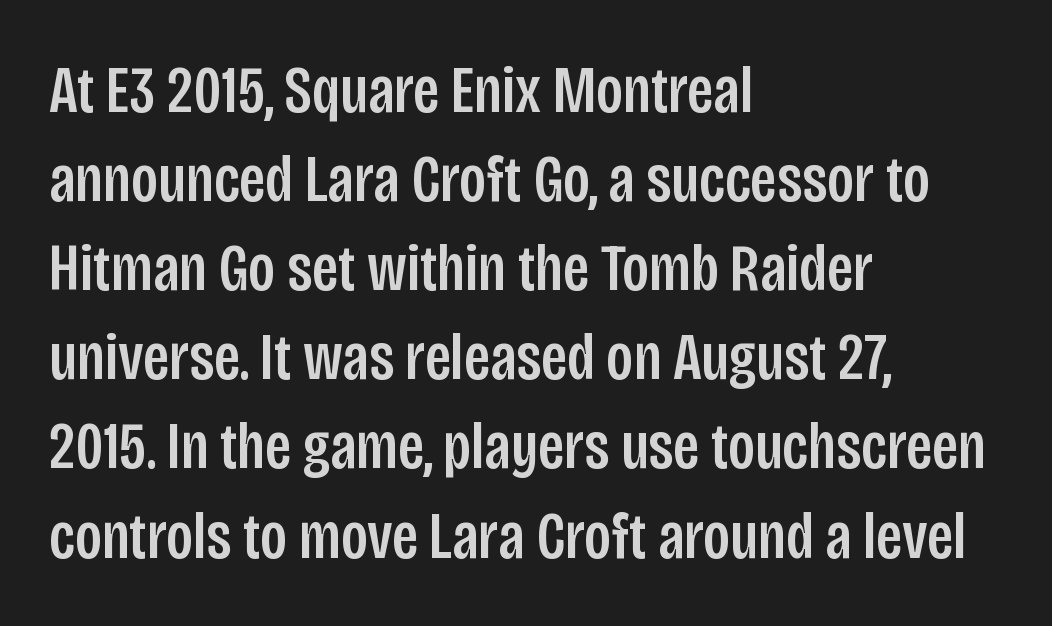
Q: Is the text italic (slanted)? A: No, it is upright.
Q: Is the typeface a serif or a sans-serif typeface? A: Sans-serif.
Q: Is the text underlined? A: No.
Q: How is the paragraph aligned? A: Left-aligned.
Q: Is the spacing between letters normal or unusually wide? A: Normal.
Q: Is the spacing between lines tight, normal or loose? A: Normal.
Q: Width (condensed, normal, or wide)? A: Condensed.
Q: Stroke contrast? A: Low.
Q: x-height? A: Large.
Q: Monospaced? A: No.
